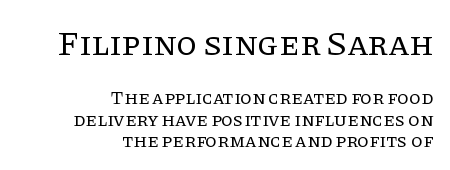
The image shows 34 px regular-weight serif type, upright; set right-aligned, tight line spacing (1.12x), normal letter spacing, not underlined; the first (top) block is 1.79x larger; low stroke contrast and a large x-height.
